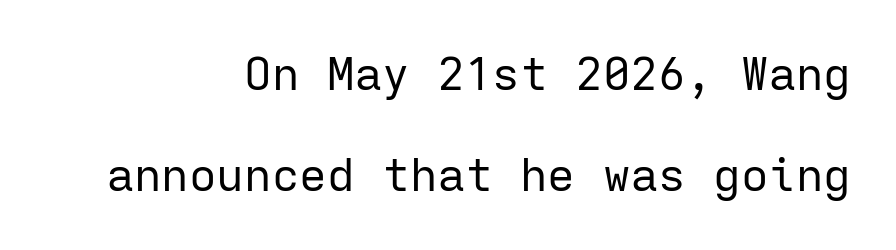
The image shows 46 px regular-weight sans-serif type, upright, monospaced; set right-aligned, loose line spacing (2.19x), normal letter spacing, not underlined; low stroke contrast and a medium x-height.
